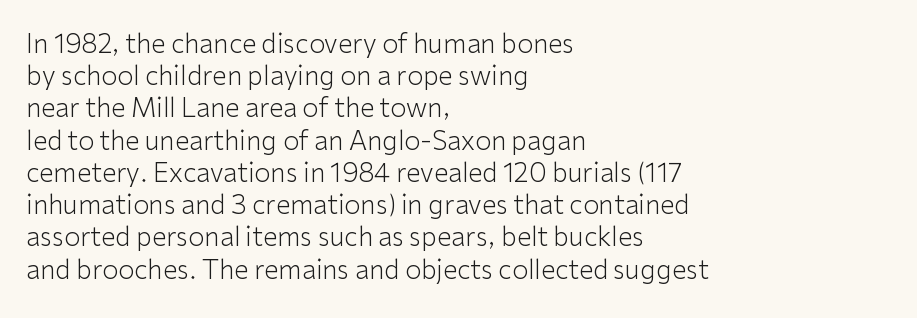
No letter is thick-stroked: the sample isn't bold. The lettering stays uniformly vertical, giving the passage a roman look. This sample uses plain, unmodified letter spacing. These lines stack with their left ends in a neat column. The gap between lines stays unmarked.
